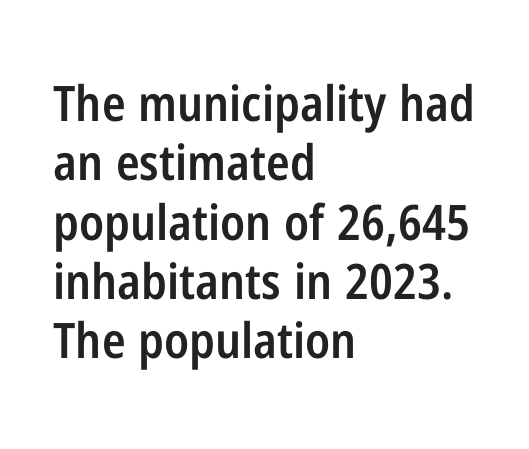
The sample has been set in demibold, a notch under bold. The passage shown is typed in a proportional face where columns would drift. The glyphs are unaccompanied by any horizontal stroke below them. You can tell from the bare stems that sans-serif type was used.
